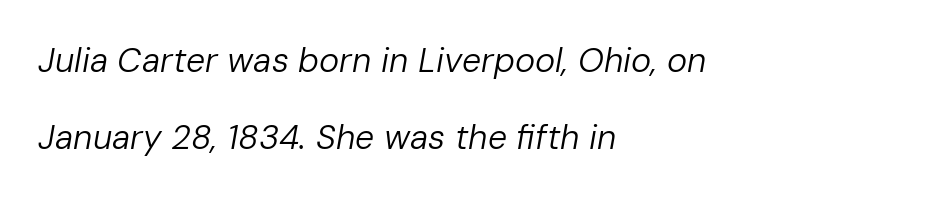
Weight: regular or lighter. These lines are rendered in a variable-pitch font. Quick note: italic. Honestly, the letter spacing is just normal — you wouldn't notice it.
